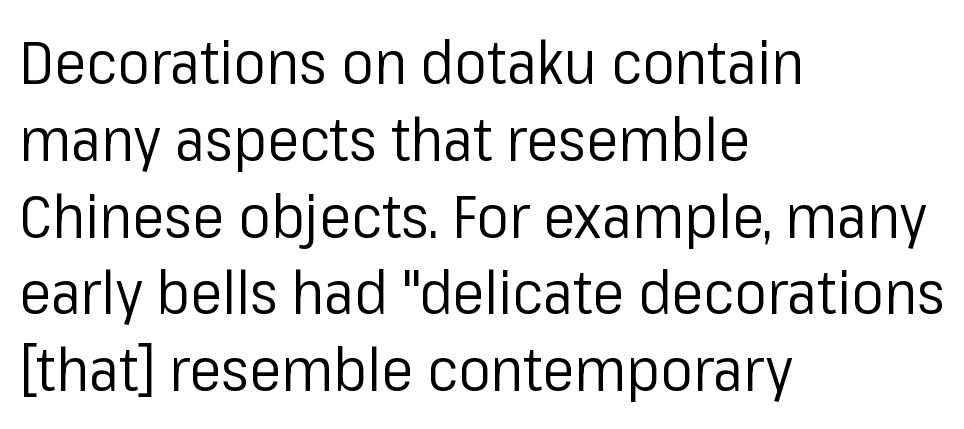
The image shows 60 px regular-weight sans-serif type, upright; set left-aligned, normal line spacing (1.28x), normal letter spacing, not underlined; low stroke contrast and a medium x-height.
